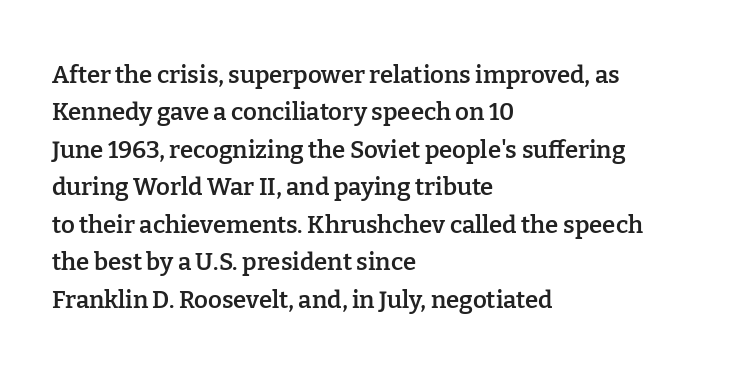
Summary of vertical rhythm: regular, with standard interline spacing. Do the letters lean? They stand straight. The passage is arranged the way most books set body copy — flush left. Bare-footed words on every line. The gaps between neighbouring characters are ordinary and unremarkable.
